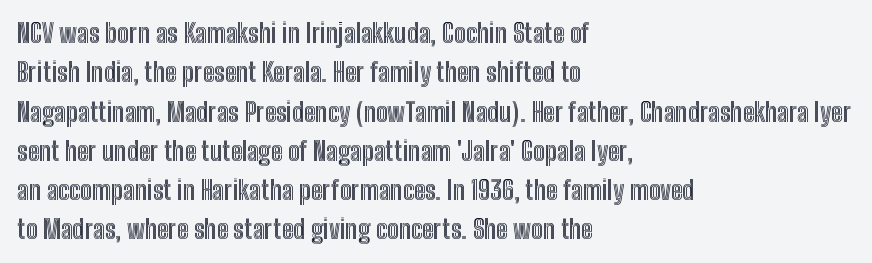
{"italic": "no", "underline": "no", "align": "left", "line_spacing": "normal", "line_spacing_ratio": 1.51, "letter_spacing": "normal", "letter_spacing_em": 0.0, "glyph_px": 26}
